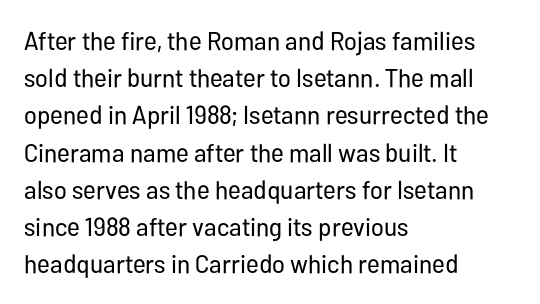
The image shows 26 px text type, upright; set left-aligned, normal line spacing (1.43x), normal letter spacing, not underlined.
